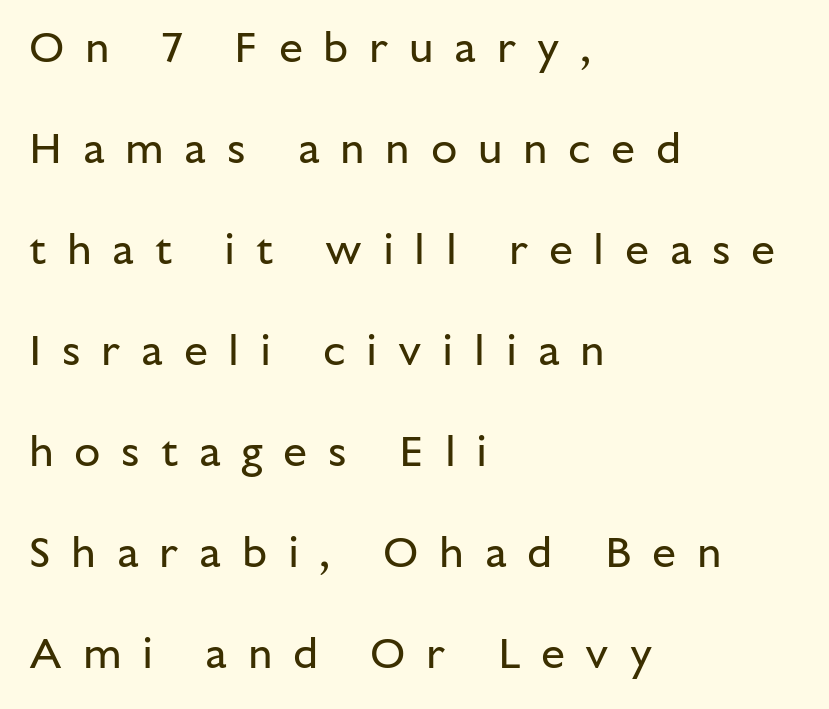
Layout note: lines flush left. A typesetter would mark this as roman, not italic. The strokes are not fattened; the text isn't bold. Spacing between characters has been opened up far beyond the box default. You could not count columns in this text — the font is proportionally spaced. The lines are spread far apart with generous leading.
